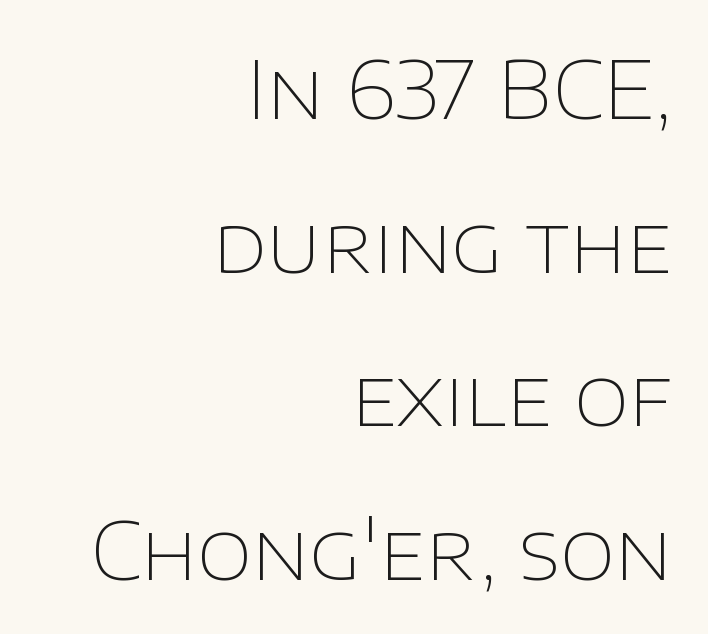
Characters follow at the spacing the type designer built in. Caption: face not bold, strokes unweighted. Each letter keeps its own natural width here, so spacing adapts to shape. Does the copy run flush right? Yes — the right margin is perfectly even.
